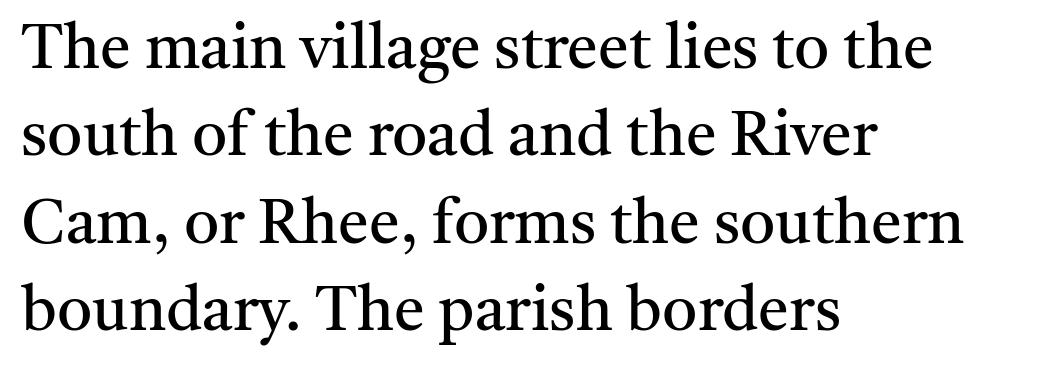
{"serif": "yes", "italic": "no", "bold": "no", "weight": "regular", "width": "normal", "stroke_contrast": "medium", "x_height": "medium", "monospaced": "no", "underline": "no", "align": "left", "line_spacing": "normal", "line_spacing_ratio": 1.41, "letter_spacing": "normal", "letter_spacing_em": 0.0, "glyph_px": 62}
